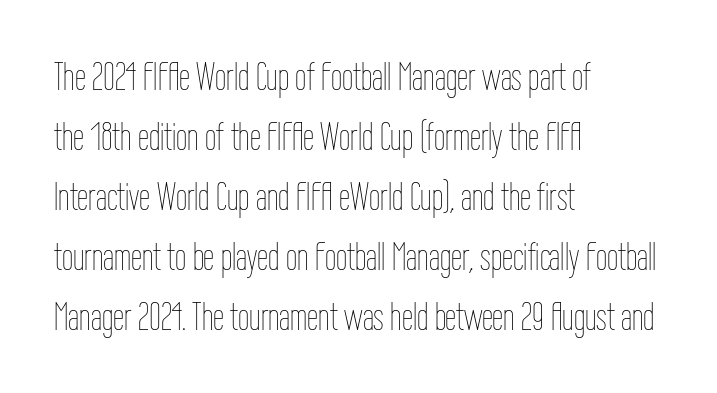
The passage shown is not bold in any degree. Think of a printed novel: that variable character pitch is what you see here. Letters rest on an invisible, unmarked baseline. The rendering anchors every line to the left-hand side. The typography opts for an upright posture over an oblique one. Tracking value appears to be zero — textbook default spacing.
